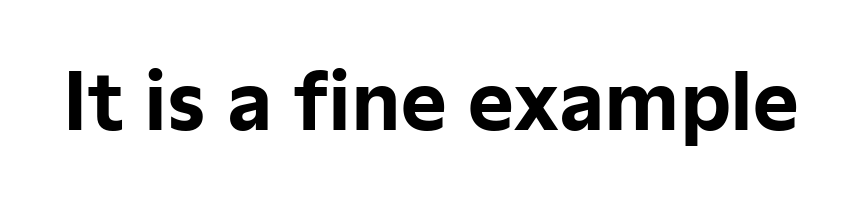
The image shows 78 px bold sans-serif type, upright; set normal letter spacing, not underlined; low stroke contrast and a medium x-height.
